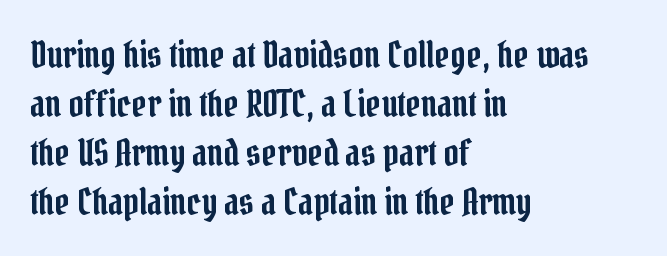
The image shows 37 px condensed serif type, upright; set left-aligned, normal line spacing (1.32x), normal letter spacing, not underlined; low stroke contrast and a medium x-height.
